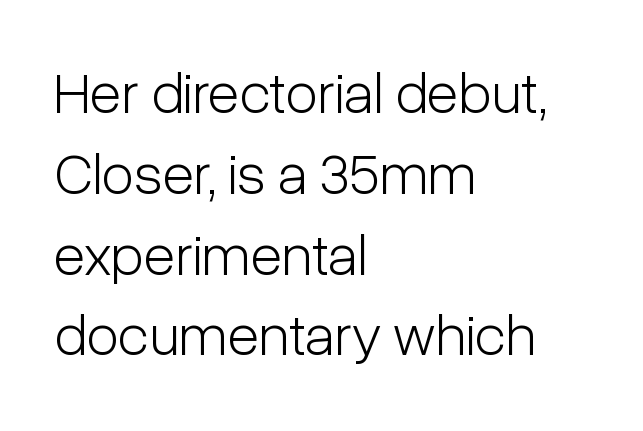
The image shows 59 px light, condensed sans-serif type, upright; set left-aligned, normal line spacing (1.37x), normal letter spacing, not underlined; low stroke contrast and a medium x-height.
